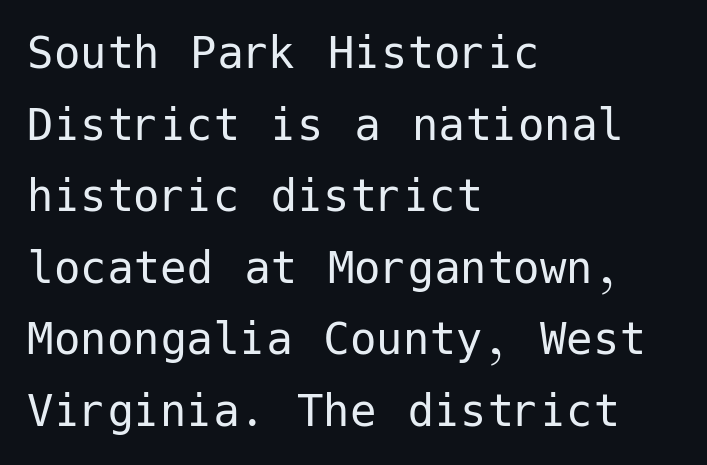
Q: Is the text bold? A: No.
Q: Is the text italic (slanted)? A: No, it is upright.
Q: Is the typeface a serif or a sans-serif typeface? A: Sans-serif.
Q: Is the text underlined? A: No.
Q: How is the paragraph aligned? A: Left-aligned.
Q: Is the spacing between letters normal or unusually wide? A: Normal.
Q: Is the spacing between lines tight, normal or loose? A: Normal.
Q: Width (condensed, normal, or wide)? A: Normal.
Q: Stroke contrast? A: Low.
Q: x-height? A: Medium.
